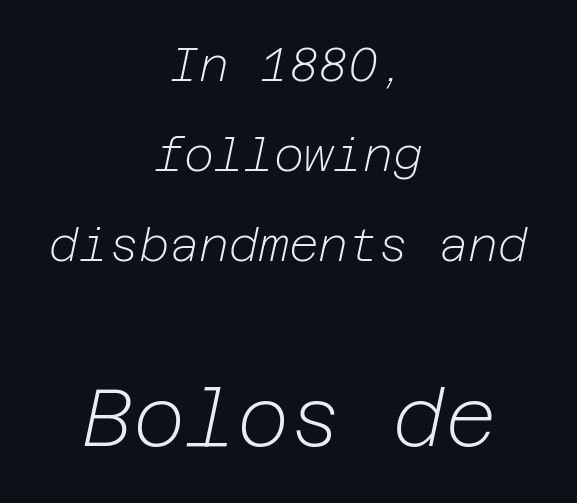
Between these two stacked blocks, the lower one wins on size. Baseline-to-baseline distance is far greater than the letter height. The zone under the glyphs is completely vacant. The whole block is typeset with a tilt.
